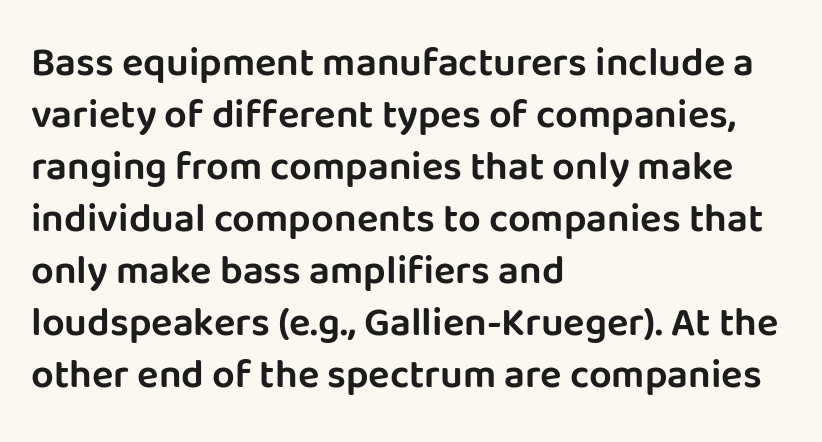
The image shows 40 px sans-serif type, upright; set left-aligned, normal line spacing (1.3x), normal letter spacing, not underlined; low stroke contrast and a large x-height.
